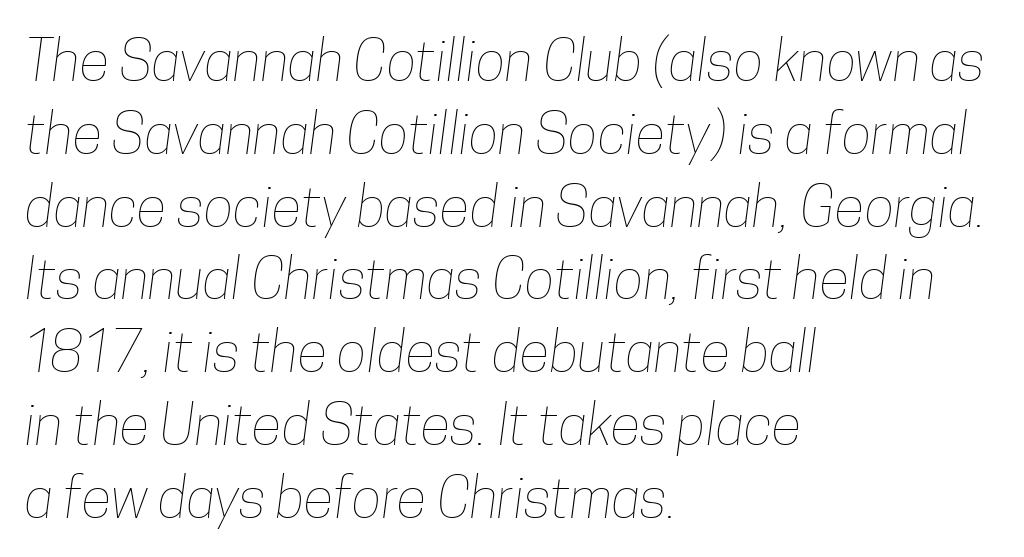
The image shows 56 px thin, condensed type; set left-aligned, normal line spacing (1.3x), normal letter spacing, not underlined; low stroke contrast and a medium x-height.
